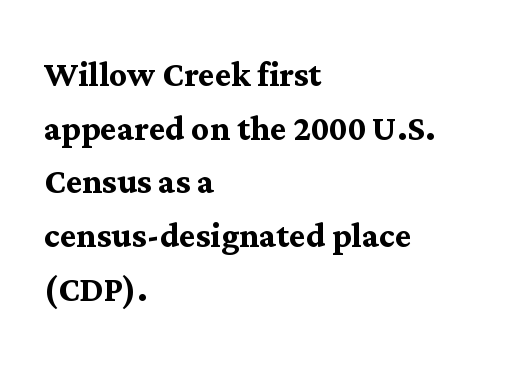
Q: Is the text bold? A: Yes.
Q: Is the text italic (slanted)? A: No, it is upright.
Q: Is the typeface a serif or a sans-serif typeface? A: Serif.
Q: Is the text underlined? A: No.
Q: How is the paragraph aligned? A: Left-aligned.
Q: Is the spacing between letters normal or unusually wide? A: Normal.
Q: Width (condensed, normal, or wide)? A: Normal.
Q: Stroke contrast? A: Medium.
Q: x-height? A: Medium.
Q: Monospaced? A: No.
